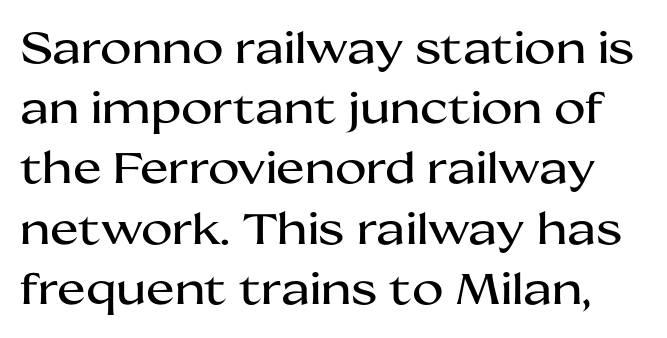
You could not count columns in this text — the font is proportionally spaced. How are the letters spaced? Ordinarily, with no added tracking. Italic? Not at all — the glyphs are vertical.
